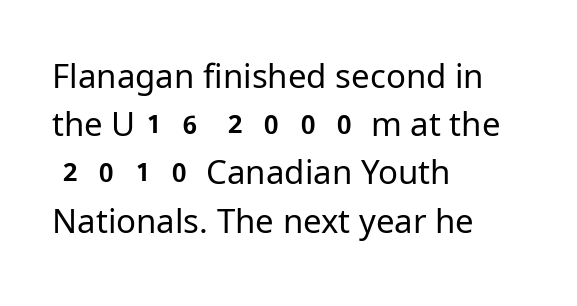
The image shows 33 px regular-weight sans-serif type, upright; set left-aligned, normal line spacing (1.46x), normal letter spacing, not underlined; low stroke contrast and a medium x-height.
